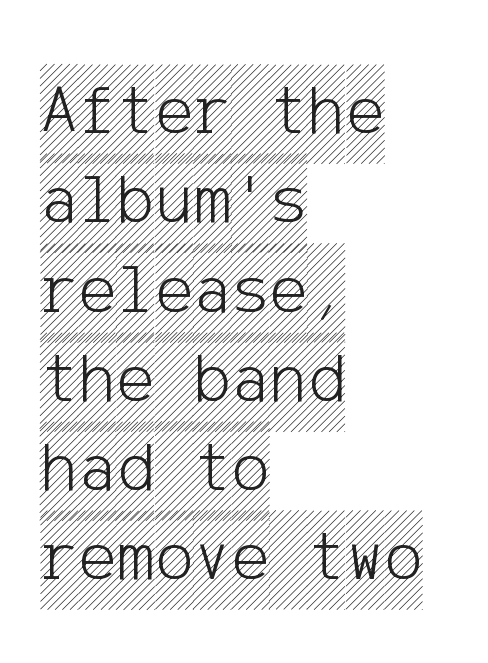
Q: Is the text italic (slanted)? A: No, it is upright.
Q: Is the text underlined? A: No.
Q: How is the paragraph aligned? A: Left-aligned.
Q: Is the spacing between letters normal or unusually wide? A: Normal.
Q: Width (condensed, normal, or wide)? A: Condensed.
Q: x-height? A: Large.
